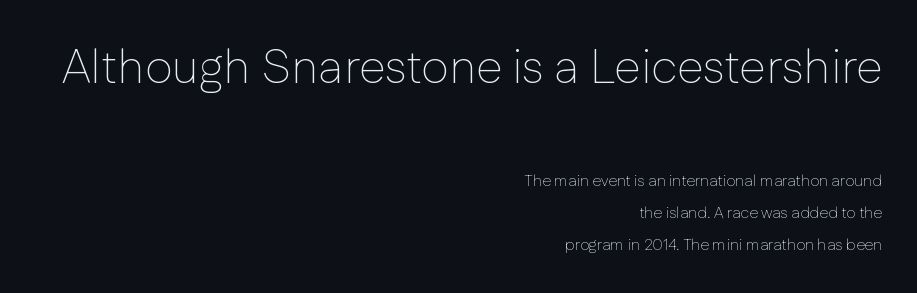
The image shows 48 px thin sans-serif type, upright; set right-aligned, loose line spacing (2.01x), normal letter spacing, not underlined; the first (top) block is 3.0x larger; low stroke contrast and a medium x-height.
